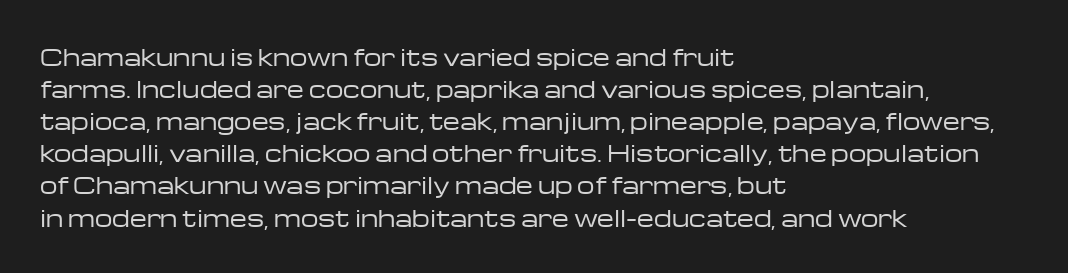
{"italic": "no", "bold": "no", "underline": "no", "align": "left", "line_spacing": "normal", "line_spacing_ratio": 1.46, "letter_spacing": "normal", "letter_spacing_em": 0.0, "glyph_px": 22}
